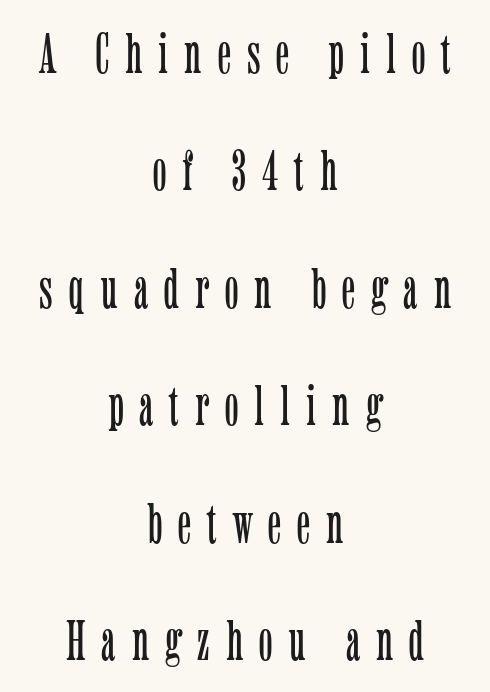
Anything drawn beneath the words? Only blank space. A student would call this center alignment; a typographer would say set centered. The letterforms stand isolated, each surrounded by extra space. Each letter's strokes conclude with small projecting serifs. In terms of leading, this rendering errs on the spacious side. The rendering uses natural spacing where letterforms have individual widths.
